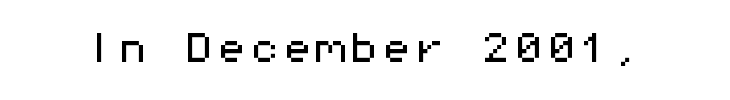
The passage shown is typeset with a sans-serif family. Posture: vertical. Fixed-width glyphs throughout — classic coding-font behaviour. Underline: absent. The passage shown has conventional tracking throughout.
